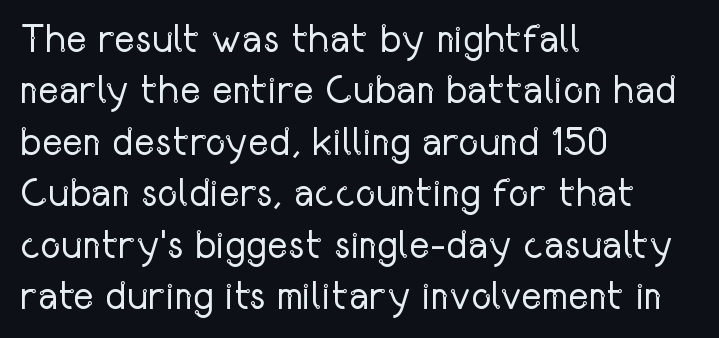
{"serif": "no", "italic": "no", "bold": "no", "weight": "regular", "width": "condensed", "stroke_contrast": "low", "x_height": "medium", "monospaced": "no", "underline": "no", "align": "left", "line_spacing": "normal", "line_spacing_ratio": 1.32, "letter_spacing": "normal", "letter_spacing_em": 0.0, "glyph_px": 39}
